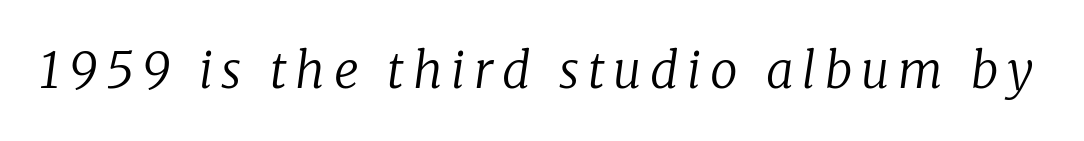
Q: Is the text bold? A: No.
Q: Is the text italic (slanted)? A: Yes, it leans right by about 8 degrees.
Q: Is the typeface a serif or a sans-serif typeface? A: Serif.
Q: Is the text underlined? A: No.
Q: Width (condensed, normal, or wide)? A: Normal.
Q: Stroke contrast? A: Low.
Q: x-height? A: Medium.
Q: Monospaced? A: No.
